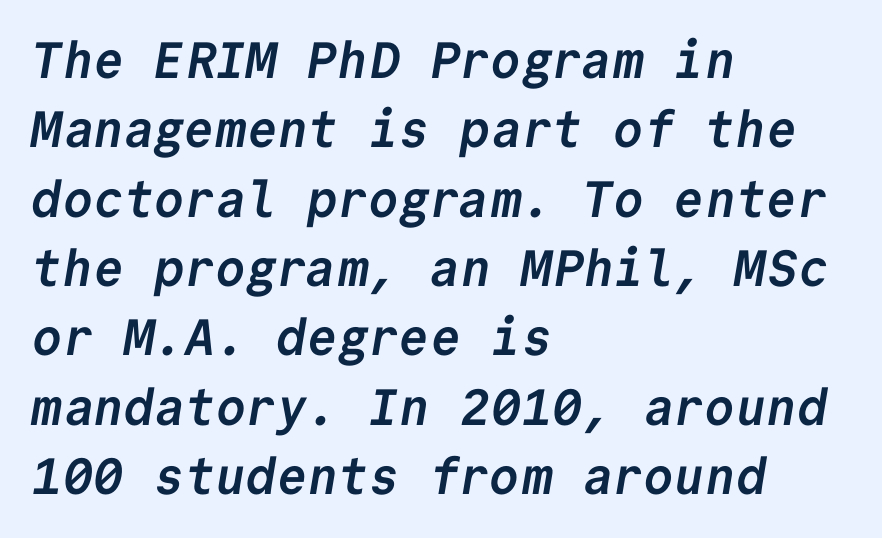
The image shows 51 px semibold sans-serif type, monospaced; set left-aligned, normal line spacing (1.36x), normal letter spacing, not underlined; low stroke contrast and a medium x-height.
